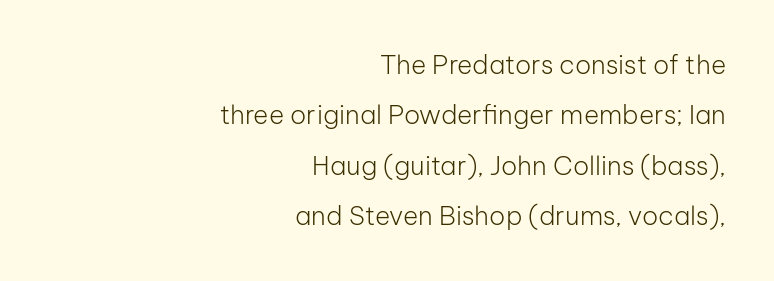
The image shows 26 px text type, upright; set right-aligned, loose line spacing (1.94x), normal letter spacing, not underlined.
